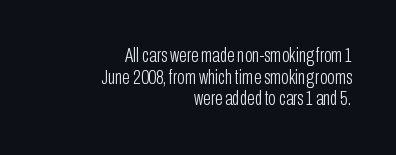
Where is the straight margin? On the right. The strokes carry an ordinary text weight at most. The line-height multiplier appears low, near solid setting. The horizontal fit of the characters is conventional and even. The letters stand straight up with perfectly vertical stems. The area under the type is left untouched.
